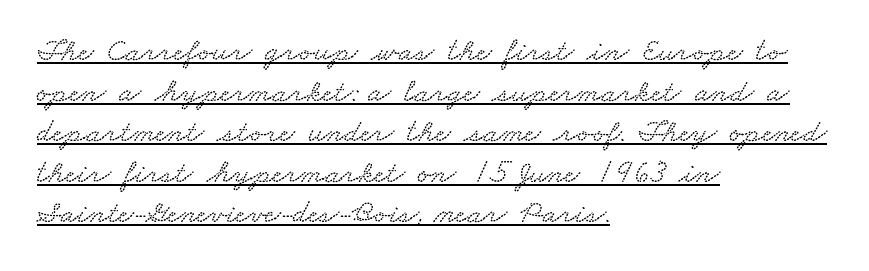
The image shows 33 px wide type; set left-aligned, line spacing 1.23x, normal letter spacing, underlined; low stroke contrast and a small x-height.
